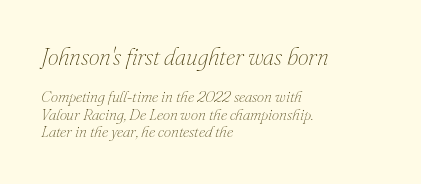
Underlining? Definitely not there. Typeset ragged right — the left edge is the straight one. Size contrast runs from large at the top to small at the bottom. Italic? Definitely — the glyphs are oblique. Nobody touched the tracking dial on this one. Bold? No — there's no thickening of the strokes.
